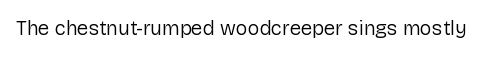
Posture: upright roman. Short note: letters normally spaced. The weight would be labelled regular, book, light, or lighter still. Lines of text with bare space underneath.
